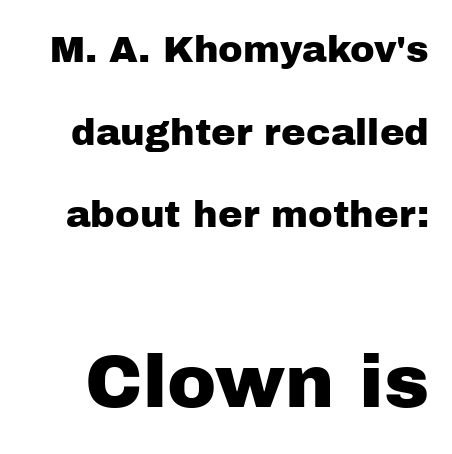
{"serif": "no", "italic": "no", "width": "normal", "stroke_contrast": "low", "x_height": "medium", "monospaced": "no", "underline": "no", "line_spacing": "loose", "line_spacing_ratio": 2.23, "letter_spacing": "normal", "letter_spacing_em": 0.0, "larger_block": "second", "size_ratio": 2.0, "glyph_px": 74}
